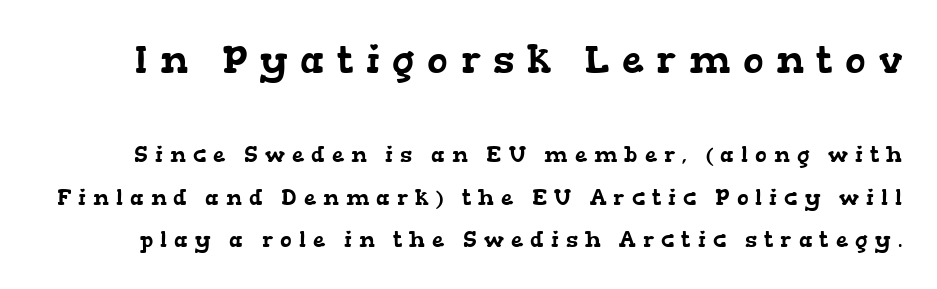
The image shows 39 px wide serif type; set loose line spacing (1.93x), unusually wide letter spacing (+0.32 em), not underlined; the first (top) block is 1.77x larger; low stroke contrast and a medium x-height.
